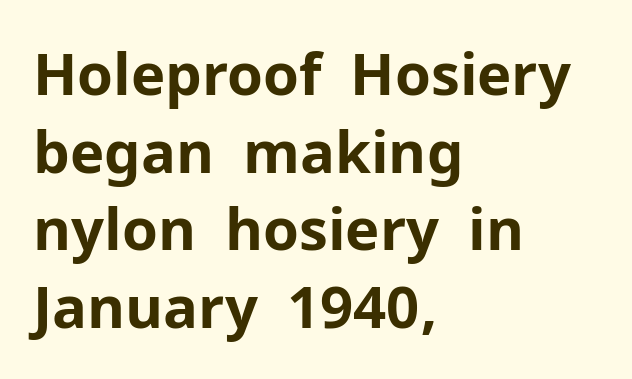
{"serif": "no", "italic": "no", "bold": "yes", "weight": "bold", "width": "normal", "stroke_contrast": "low", "x_height": "medium", "monospaced": "no", "underline": "no", "align": "left", "line_spacing": "normal", "line_spacing_ratio": 1.34, "letter_spacing": "normal", "letter_spacing_em": 0.0, "glyph_px": 58}
